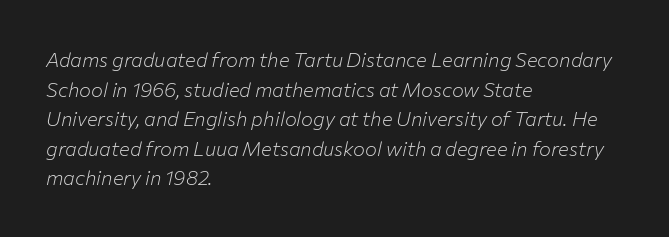
Q: Is the text bold? A: No.
Q: Is the text italic (slanted)? A: Yes, it leans right by about 12 degrees.
Q: Is the text underlined? A: No.
Q: How is the paragraph aligned? A: Left-aligned.
Q: Is the spacing between letters normal or unusually wide? A: Normal.
Q: Is the spacing between lines tight, normal or loose? A: Normal.
